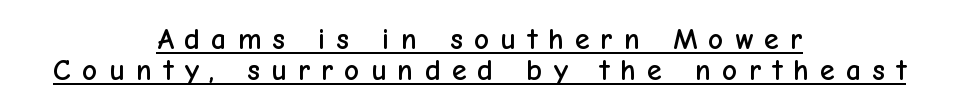
{"serif": "no", "italic": "no", "width": "normal", "stroke_contrast": "low", "x_height": "medium", "monospaced": "no", "underline": "yes", "align": "center", "line_spacing": "tight", "line_spacing_ratio": 1.03, "letter_spacing": "wide", "letter_spacing_em": 0.37, "glyph_px": 30}
